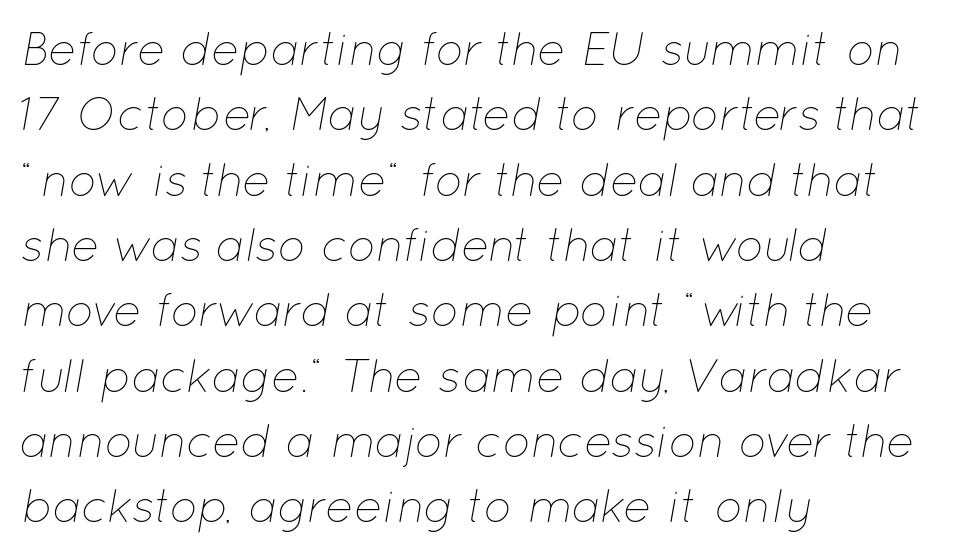
{"italic": "yes", "lean": "right", "slant_degrees": 12, "bold": "no", "weight": "thin", "width": "normal", "stroke_contrast": "low", "x_height": "medium", "monospaced": "no", "underline": "no", "align": "left", "line_spacing": "normal", "line_spacing_ratio": 1.39, "letter_spacing": "normal", "letter_spacing_em": 0.0, "glyph_px": 47}
